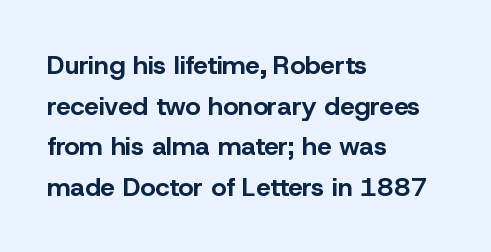
Q: Is the text bold? A: Yes.
Q: Is the text italic (slanted)? A: No, it is upright.
Q: Is the text underlined? A: No.
Q: How is the paragraph aligned? A: Left-aligned.
Q: Is the spacing between letters normal or unusually wide? A: Normal.
Q: Is the spacing between lines tight, normal or loose? A: Normal.
